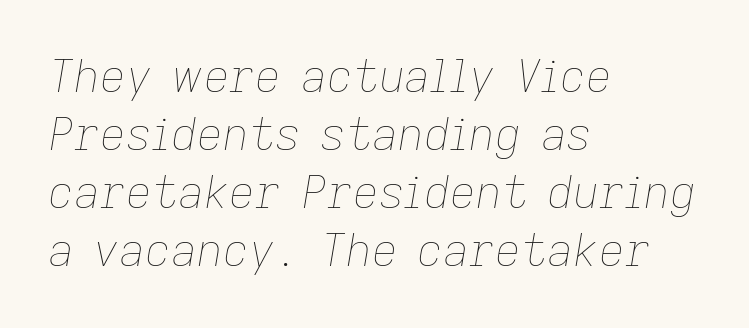
Q: Is the text bold? A: No.
Q: Is the text italic (slanted)? A: Yes, it leans right by about 9 degrees.
Q: Is the text underlined? A: No.
Q: How is the paragraph aligned? A: Left-aligned.
Q: Is the spacing between letters normal or unusually wide? A: Normal.
Q: Is the spacing between lines tight, normal or loose? A: Normal.
Q: Width (condensed, normal, or wide)? A: Normal.
Q: Stroke contrast? A: Low.
Q: x-height? A: Medium.
Q: Monospaced? A: No.
